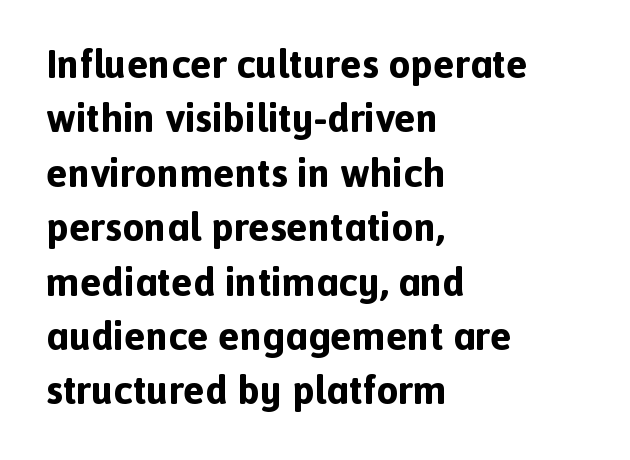
{"serif": "no", "italic": "no", "bold": "yes", "weight": "bold", "width": "normal", "x_height": "medium", "monospaced": "no", "underline": "no", "align": "left", "line_spacing": "normal", "line_spacing_ratio": 1.36, "letter_spacing": "normal", "letter_spacing_em": 0.0, "glyph_px": 40}
